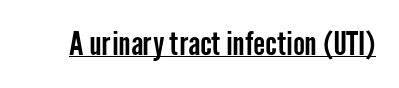
{"serif": "no", "italic": "no", "width": "condensed", "stroke_contrast": "low", "x_height": "medium", "monospaced": "no", "underline": "yes", "letter_spacing": "normal", "letter_spacing_em": 0.0, "glyph_px": 32}
